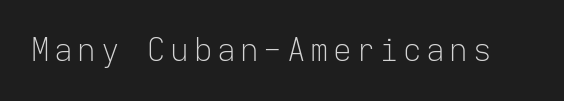
{"serif": "no", "italic": "no", "bold": "no", "weight": "light", "width": "normal", "stroke_contrast": "low", "x_height": "medium", "monospaced": "yes", "underline": "no", "glyph_px": 31}
